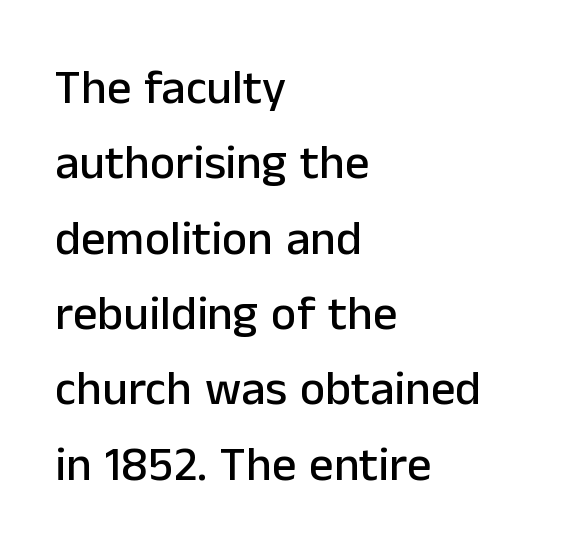
{"serif": "no", "italic": "no", "width": "normal", "stroke_contrast": "low", "x_height": "medium", "monospaced": "no", "underline": "no", "align": "left", "line_spacing": "normal", "line_spacing_ratio": 1.57, "letter_spacing": "normal", "letter_spacing_em": 0.0, "glyph_px": 48}
